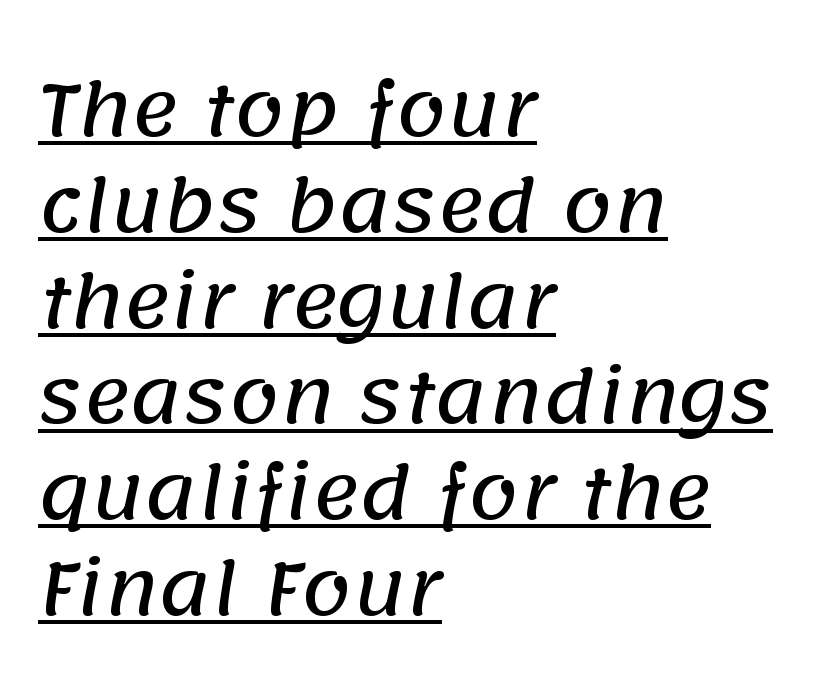
{"serif": "no", "width": "normal", "stroke_contrast": "low", "x_height": "large", "monospaced": "no", "underline": "yes", "align": "left", "line_spacing": "normal", "line_spacing_ratio": 1.33, "letter_spacing": "normal", "letter_spacing_em": 0.0, "glyph_px": 72}
